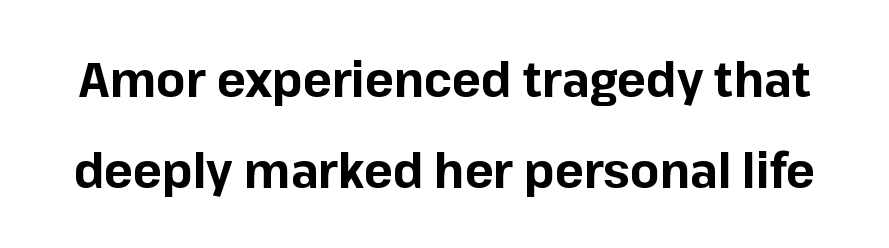
The image shows 48 px bold sans-serif type, upright; set loose line spacing (1.9x), normal letter spacing, not underlined; low stroke contrast and a medium x-height.
